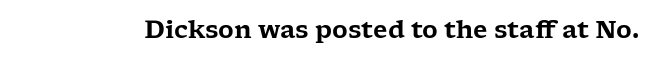
The image shows 24 px text type, upright; set normal letter spacing, not underlined.
